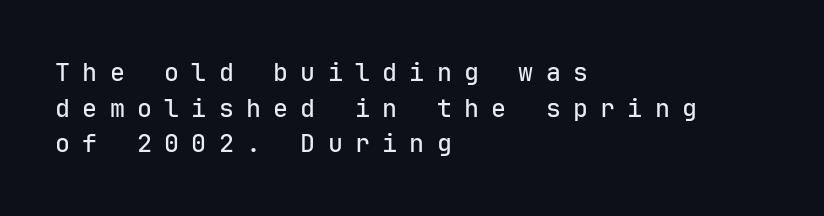
Line starts are locked; line ends wander. If you measured baseline to baseline, you'd find a middling distance. Posture: upright roman. No word sits above an underline. In terms of letterspacing, this is a distinctly airy, spread setting.
